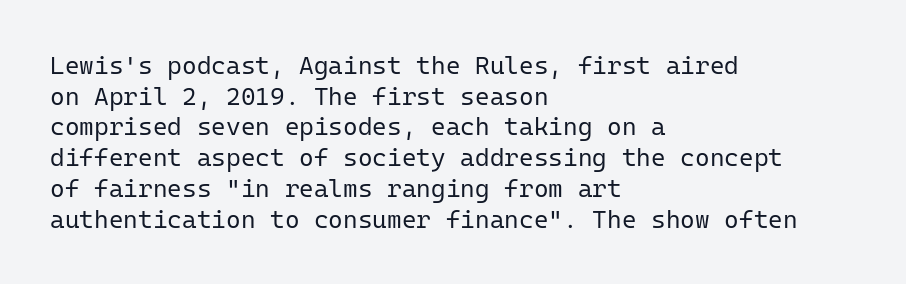
Q: Is the text bold? A: No.
Q: Is the text italic (slanted)? A: No, it is upright.
Q: Is the text underlined? A: No.
Q: How is the paragraph aligned? A: Left-aligned.
Q: Is the spacing between letters normal or unusually wide? A: Normal.
